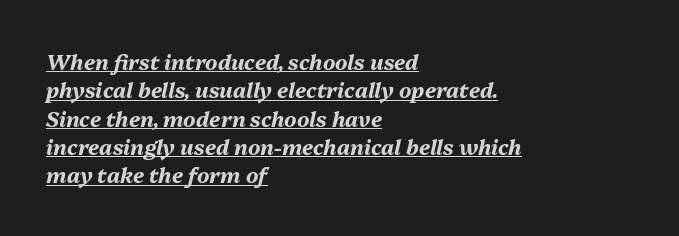
{"italic": "yes", "lean": "right", "slant_degrees": 13, "bold": "yes", "underline": "yes", "align": "left", "line_spacing": "normal", "line_spacing_ratio": 1.35, "letter_spacing": "normal", "letter_spacing_em": 0.0, "glyph_px": 21}
